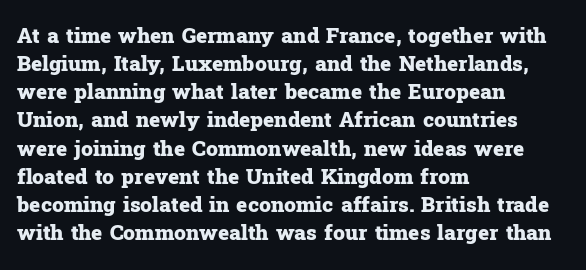
Q: Is the text bold? A: Yes.
Q: Is the text italic (slanted)? A: No, it is upright.
Q: Is the text underlined? A: No.
Q: How is the paragraph aligned? A: Left-aligned.
Q: Is the spacing between letters normal or unusually wide? A: Normal.
Q: Is the spacing between lines tight, normal or loose? A: Normal.
